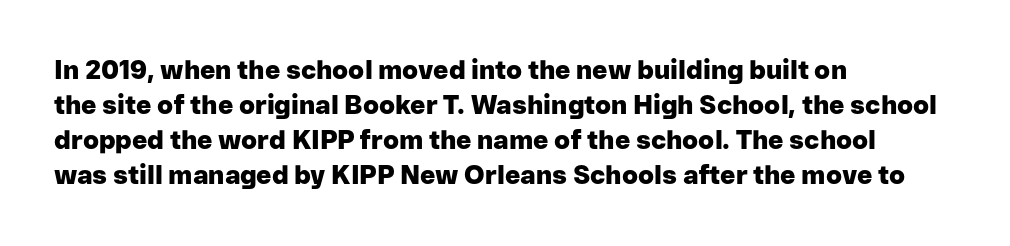
Q: Is the text bold? A: Yes.
Q: Is the text italic (slanted)? A: No, it is upright.
Q: Is the text underlined? A: No.
Q: How is the paragraph aligned? A: Left-aligned.
Q: Is the spacing between letters normal or unusually wide? A: Normal.
Q: Is the spacing between lines tight, normal or loose? A: Normal.
